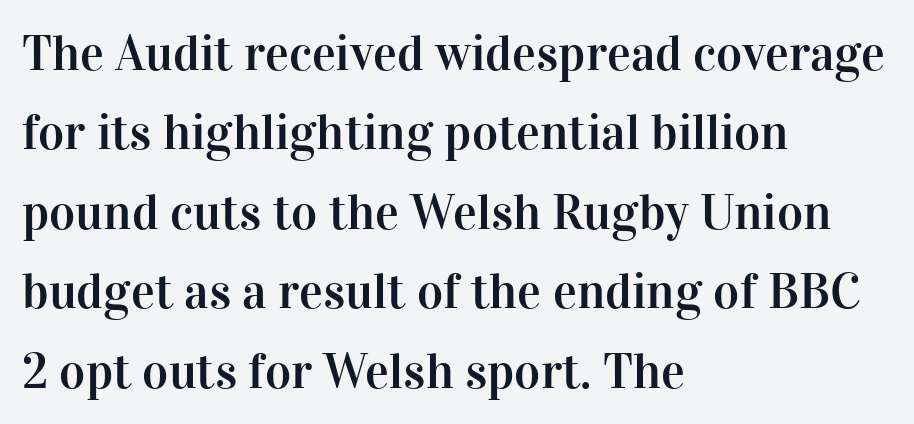
Q: Is the text italic (slanted)? A: No, it is upright.
Q: Is the typeface a serif or a sans-serif typeface? A: Serif.
Q: Is the text underlined? A: No.
Q: How is the paragraph aligned? A: Left-aligned.
Q: Is the spacing between letters normal or unusually wide? A: Normal.
Q: Is the spacing between lines tight, normal or loose? A: Normal.
Q: Width (condensed, normal, or wide)? A: Normal.
Q: Stroke contrast? A: High.
Q: x-height? A: Medium.
Q: Monospaced? A: No.
